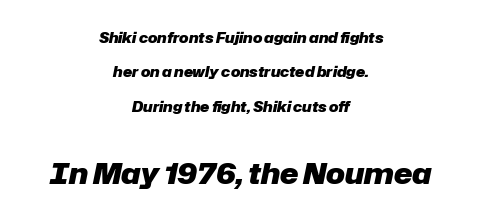
Caption: upper text group reduced, lower text group enlarged. The passage is arranged like a title page — every line centered. What's the leading like? Stretched, with rows far apart. Emphasis by weight is at full strength: bold. The strip under each line holds only bare page.
